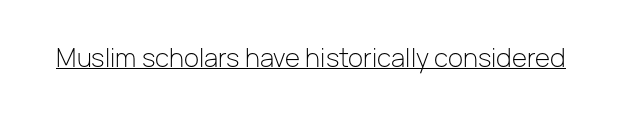
The image shows 26 px text type, upright; set normal letter spacing, underlined.
